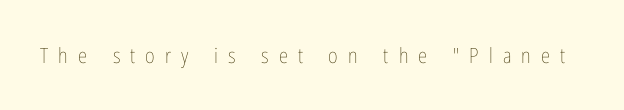
Q: Is the text bold? A: No.
Q: Is the text italic (slanted)? A: No, it is upright.
Q: Is the text underlined? A: No.
Q: Is the spacing between letters normal or unusually wide? A: Unusually wide.
